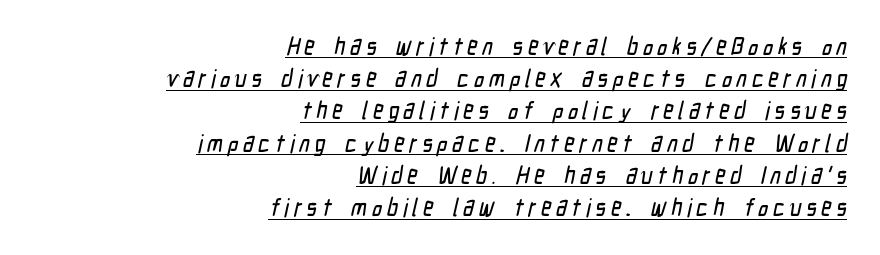
A typesetter would call this leading conventional body-copy spacing. Honestly, the underline is the first thing you notice here. The rag falls on the left side of this text block.
